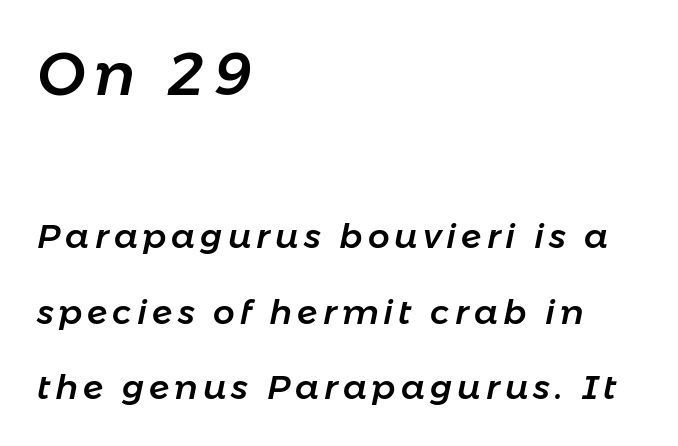
Q: Is the text italic (slanted)? A: Yes, it leans right by about 11 degrees.
Q: Is the text underlined? A: No.
Q: How is the paragraph aligned? A: Left-aligned.
Q: Is the spacing between lines tight, normal or loose? A: Loose.
Q: Which block of text is set in a larger size, the first (top) or the second (bottom)? A: The first (top) one.
Q: Width (condensed, normal, or wide)? A: Normal.
Q: Stroke contrast? A: Low.
Q: x-height? A: Medium.
Q: Monospaced? A: No.
